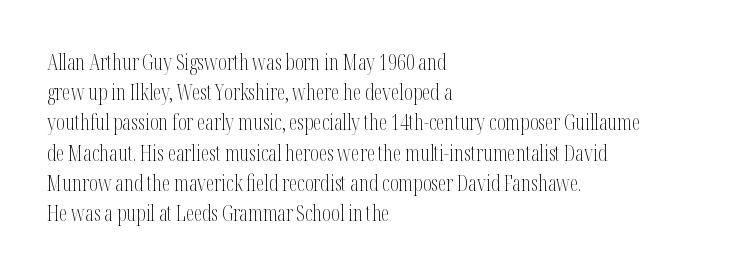
{"italic": "no", "bold": "no", "underline": "no", "align": "left", "line_spacing": "normal", "line_spacing_ratio": 1.44, "letter_spacing": "normal", "letter_spacing_em": 0.0, "glyph_px": 21}
